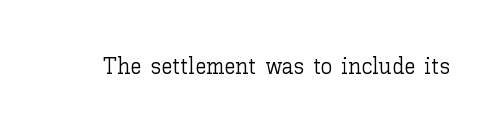
{"italic": "no", "bold": "no", "underline": "no", "letter_spacing": "normal", "letter_spacing_em": 0.0, "glyph_px": 23}
